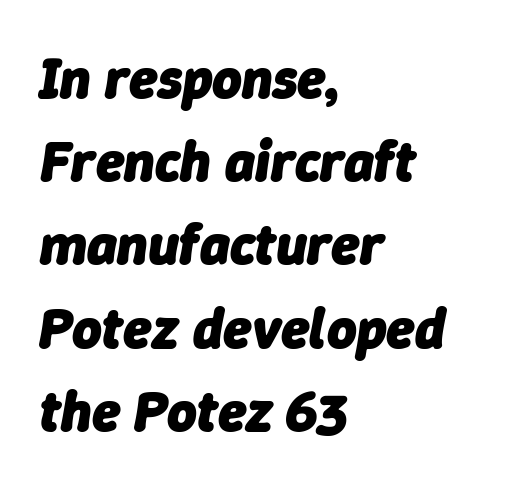
Q: Is the text bold? A: Yes.
Q: Is the text italic (slanted)? A: Yes, it leans right by about 9 degrees.
Q: Is the text underlined? A: No.
Q: How is the paragraph aligned? A: Left-aligned.
Q: Is the spacing between letters normal or unusually wide? A: Normal.
Q: Is the spacing between lines tight, normal or loose? A: Normal.
Q: Width (condensed, normal, or wide)? A: Normal.
Q: Stroke contrast? A: Low.
Q: x-height? A: Medium.
Q: Monospaced? A: No.
